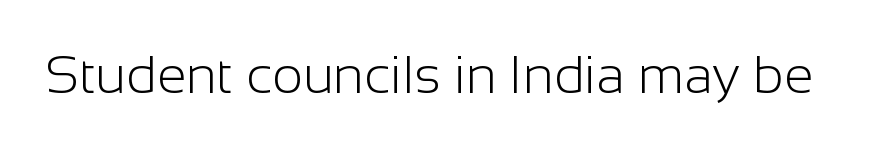
The image shows 53 px light sans-serif type, upright; set normal letter spacing, not underlined; low stroke contrast and a medium x-height.
